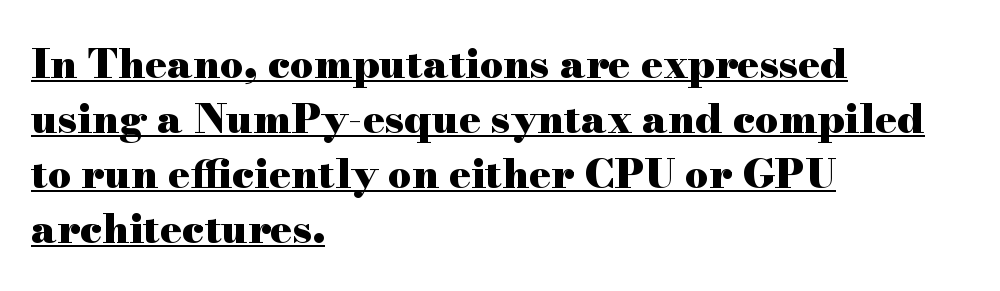
Q: Is the text bold? A: Yes.
Q: Is the text italic (slanted)? A: No, it is upright.
Q: Is the typeface a serif or a sans-serif typeface? A: Serif.
Q: Is the text underlined? A: Yes.
Q: How is the paragraph aligned? A: Left-aligned.
Q: Is the spacing between letters normal or unusually wide? A: Normal.
Q: Is the spacing between lines tight, normal or loose? A: Normal.
Q: Width (condensed, normal, or wide)? A: Wide.
Q: Stroke contrast? A: High.
Q: x-height? A: Small.
Q: Monospaced? A: No.
